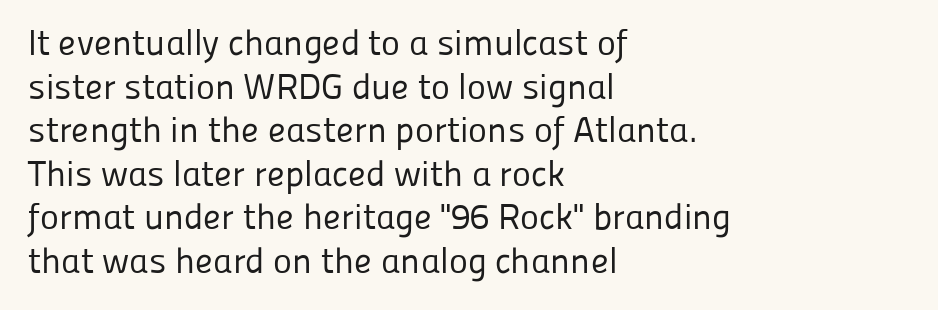
The image shows 36 px regular-weight sans-serif type, upright; set left-aligned, line spacing 1.21x, normal letter spacing, not underlined; low stroke contrast and a medium x-height.
